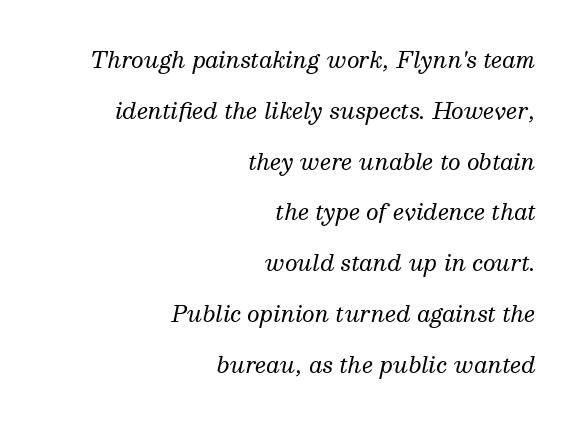
{"italic": "yes", "lean": "right", "slant_degrees": 13, "bold": "no", "underline": "no", "align": "right", "line_spacing": "loose", "line_spacing_ratio": 2.31, "letter_spacing": "normal", "letter_spacing_em": 0.0, "glyph_px": 22}
